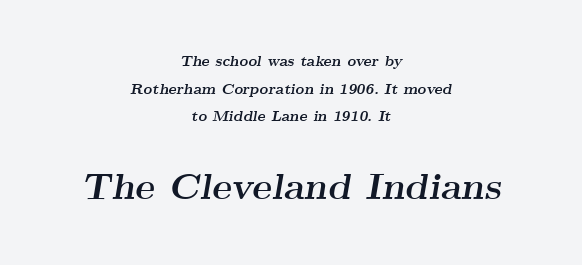
{"serif": "yes", "italic": "yes", "lean": "right", "slant_degrees": 9, "bold": "yes", "weight": "semibold", "width": "wide", "stroke_contrast": "medium", "x_height": "small", "monospaced": "no", "underline": "no", "align": "center", "line_spacing_ratio": 1.85, "letter_spacing": "normal", "letter_spacing_em": 0.0, "larger_block": "second", "size_ratio": 2.47, "glyph_px": 37}
